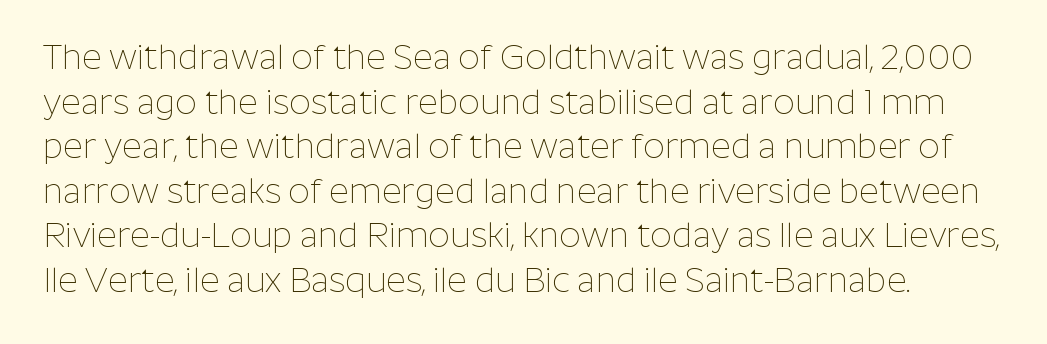
{"serif": "no", "italic": "no", "bold": "no", "weight": "thin", "width": "normal", "stroke_contrast": "low", "x_height": "medium", "monospaced": "no", "underline": "no", "line_spacing": "normal", "line_spacing_ratio": 1.31, "letter_spacing": "normal", "letter_spacing_em": 0.0, "glyph_px": 34}
